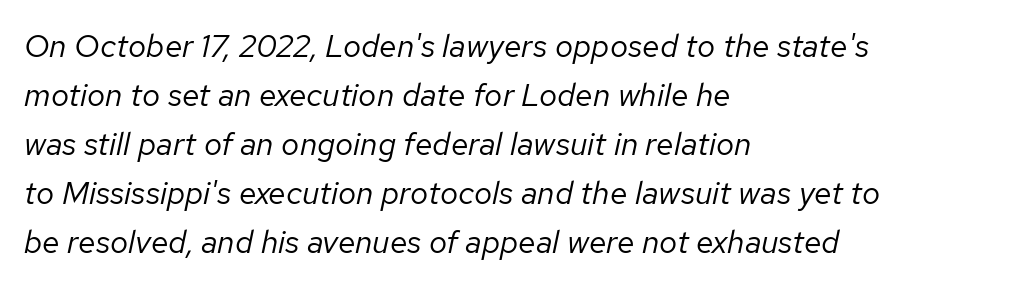
Q: Is the text bold? A: No.
Q: Is the text italic (slanted)? A: Yes, it leans right by about 12 degrees.
Q: Is the text underlined? A: No.
Q: How is the paragraph aligned? A: Left-aligned.
Q: Is the spacing between letters normal or unusually wide? A: Normal.
Q: Is the spacing between lines tight, normal or loose? A: Normal.
Q: Width (condensed, normal, or wide)? A: Normal.
Q: Stroke contrast? A: Low.
Q: x-height? A: Medium.
Q: Monospaced? A: No.
